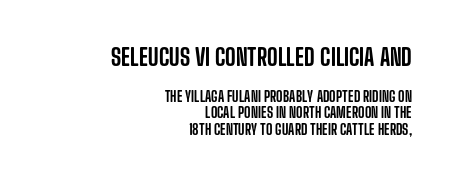
The more generous point size was reserved for the upper chunk. The strip under each line holds only bare page. The ragged edge is on the left, which tells us the setting is flush right. The tracking reads as untouched default to a designer's eye. Posture: upright roman.
